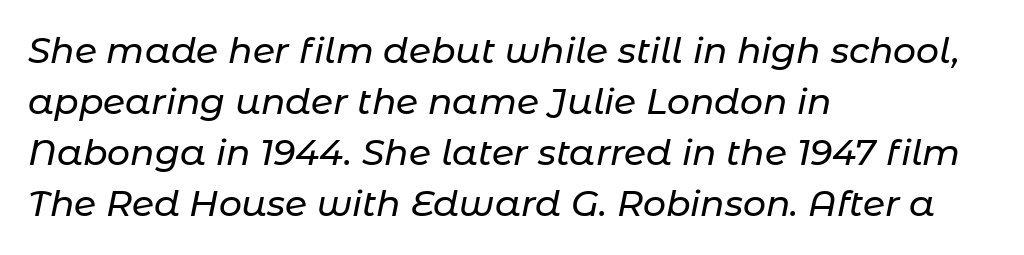
This sample has the flowing, uneven cadence of proportional lettering. Glance below the letters and you will spot only blank space. The face used here is rendered with its standard letterfit. These lines are set flush left with a ragged right edge.
